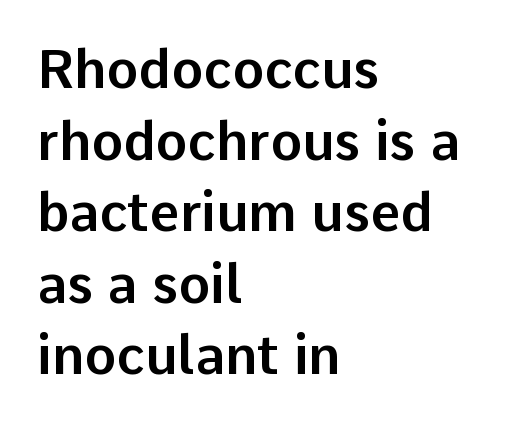
Q: Is the text italic (slanted)? A: No, it is upright.
Q: Is the typeface a serif or a sans-serif typeface? A: Sans-serif.
Q: Is the text underlined? A: No.
Q: How is the paragraph aligned? A: Left-aligned.
Q: Is the spacing between letters normal or unusually wide? A: Normal.
Q: Is the spacing between lines tight, normal or loose? A: Normal.
Q: Width (condensed, normal, or wide)? A: Normal.
Q: Stroke contrast? A: Low.
Q: x-height? A: Medium.
Q: Monospaced? A: No.
